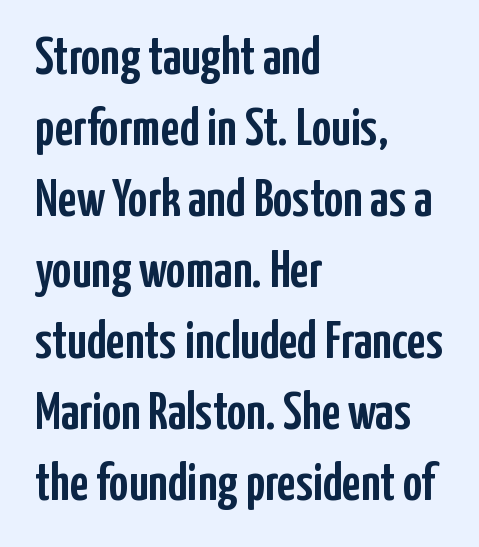
The face used here is proportionally spaced, like ordinary book or web type. Evenly set lines give the paragraph a standard silhouette. Grotesque or geometric, the face here clearly has no serifs. The rendering anchors every line to the left-hand side. The gaps between neighbouring characters are ordinary and unremarkable.
